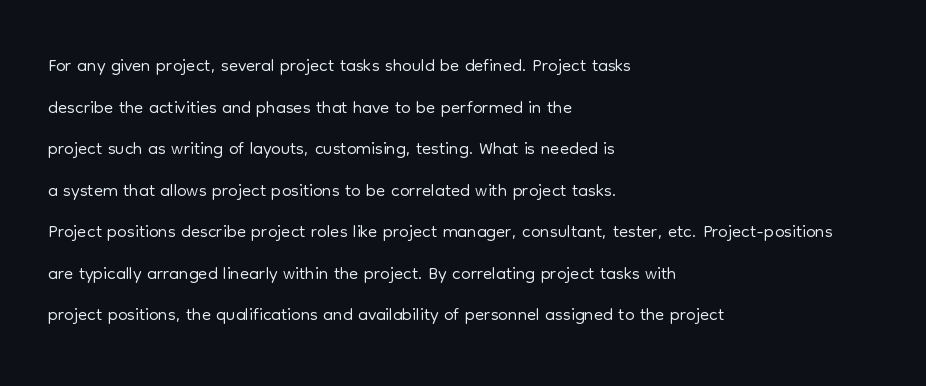
The image shows 27 px text type, upright; set left-aligned, normal line spacing (1.54x), normal letter spacing, not underlined.
